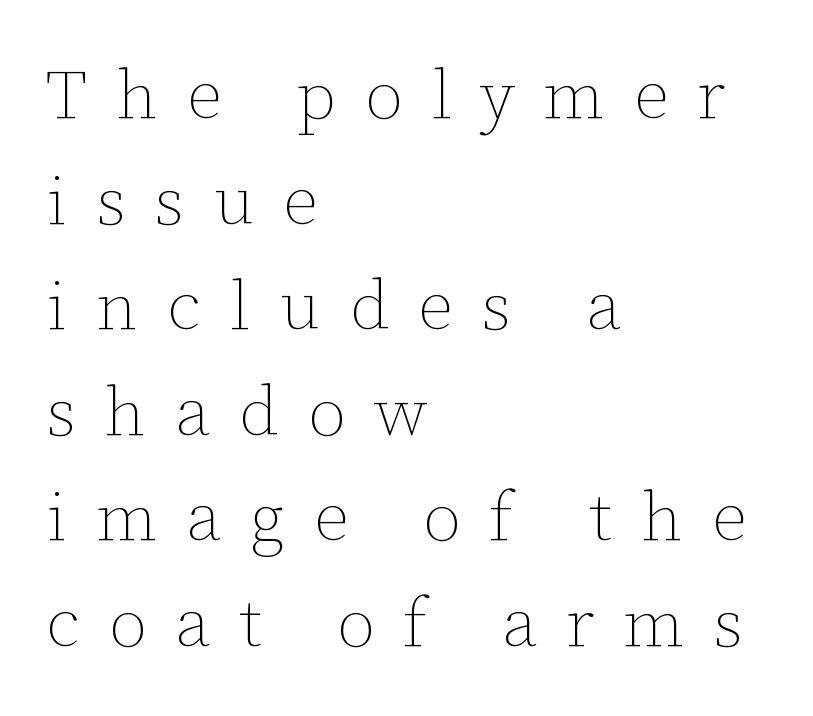
The image shows 69 px thin type, upright; set left-aligned, normal line spacing (1.53x), unusually wide letter spacing (+0.42 em), not underlined; low stroke contrast and a medium x-height.
